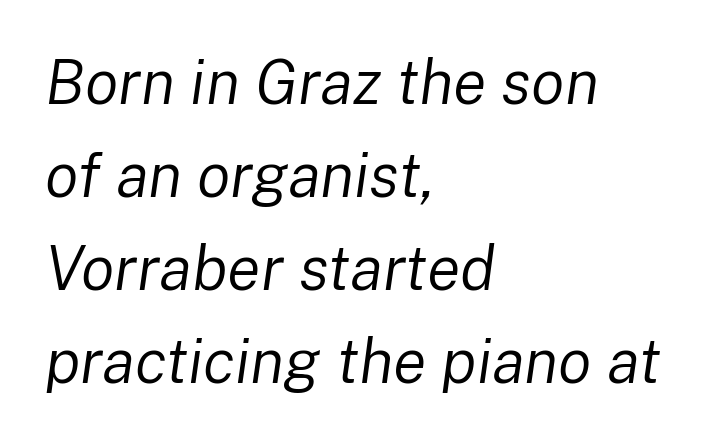
Q: Is the text bold? A: No.
Q: Is the text italic (slanted)? A: Yes, it leans right by about 8 degrees.
Q: Is the text underlined? A: No.
Q: How is the paragraph aligned? A: Left-aligned.
Q: Is the spacing between letters normal or unusually wide? A: Normal.
Q: Is the spacing between lines tight, normal or loose? A: Normal.
Q: Width (condensed, normal, or wide)? A: Normal.
Q: Stroke contrast? A: Low.
Q: x-height? A: Medium.
Q: Monospaced? A: No.
